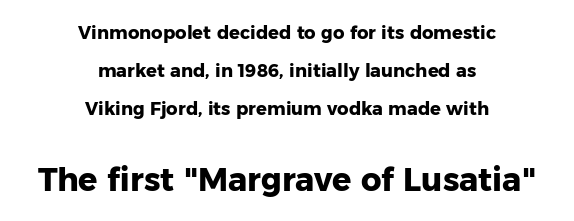
The image shows 32 px heavy sans-serif type, upright; set centered, loose line spacing (2.1x), normal letter spacing, not underlined; the second (bottom) block is 1.78x larger; low stroke contrast and a medium x-height.
